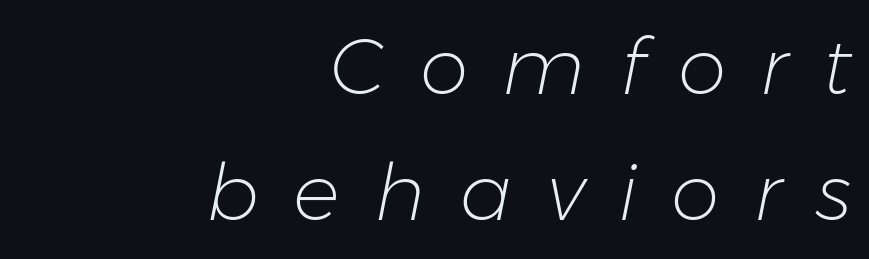
Q: Is the text bold? A: No.
Q: Is the text italic (slanted)? A: Yes, it leans right by about 11 degrees.
Q: Is the text underlined? A: No.
Q: How is the paragraph aligned? A: Right-aligned.
Q: Is the spacing between letters normal or unusually wide? A: Unusually wide.
Q: Is the spacing between lines tight, normal or loose? A: Normal.
Q: Width (condensed, normal, or wide)? A: Normal.
Q: Stroke contrast? A: Low.
Q: x-height? A: Medium.
Q: Monospaced? A: No.
